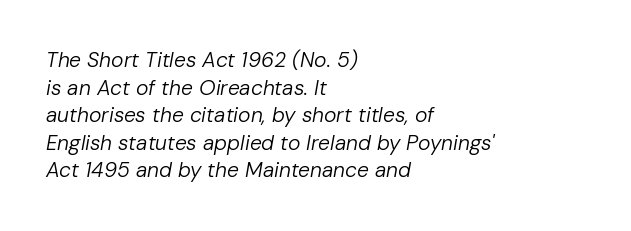
{"italic": "yes", "lean": "right", "slant_degrees": 10, "bold": "no", "underline": "no", "align": "left", "line_spacing": "normal", "line_spacing_ratio": 1.31, "letter_spacing": "normal", "letter_spacing_em": 0.0, "glyph_px": 21}
